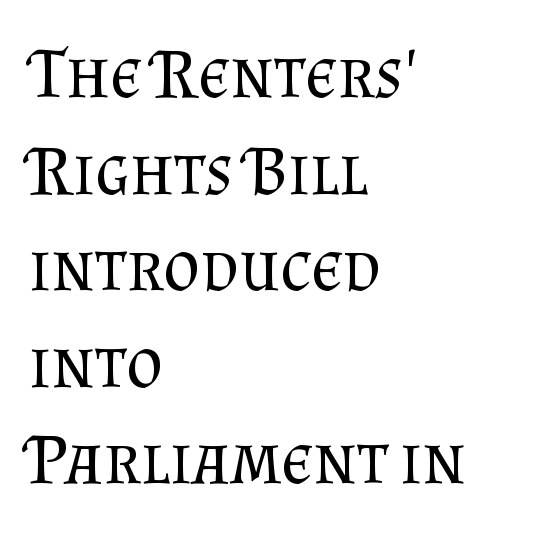
{"serif": "yes", "italic": "no", "bold": "no", "weight": "regular", "width": "normal", "stroke_contrast": "medium", "x_height": "small", "monospaced": "no", "underline": "no", "align": "left", "line_spacing": "normal", "line_spacing_ratio": 1.36, "letter_spacing": "normal", "letter_spacing_em": 0.0, "glyph_px": 71}
